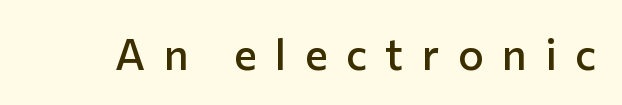
{"serif": "no", "italic": "no", "bold": "semi", "weight": "semibold", "width": "normal", "stroke_contrast": "low", "x_height": "medium", "monospaced": "no", "underline": "no", "letter_spacing": "wide", "letter_spacing_em": 0.43, "glyph_px": 43}
